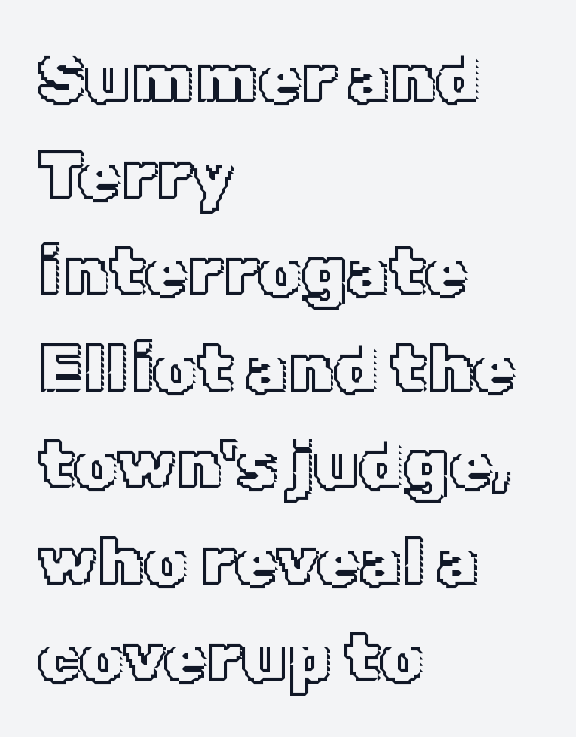
{"italic": "no", "width": "normal", "x_height": "medium", "monospaced": "no", "underline": "no", "align": "left", "line_spacing": "normal", "line_spacing_ratio": 1.42, "letter_spacing": "normal", "letter_spacing_em": 0.0, "glyph_px": 68}
